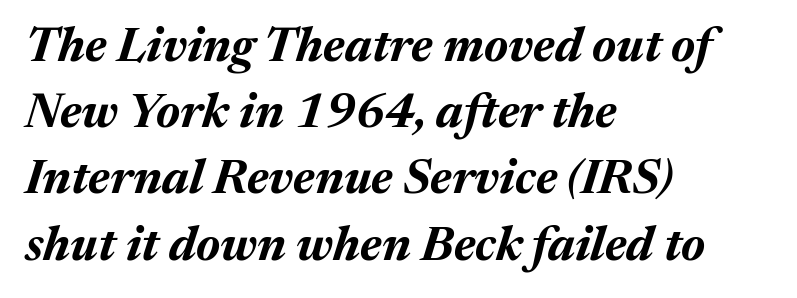
Italic: yes, the glyphs are oblique. Bare-footed words on every line. The lines are quadded left. The rendering uses natural spacing where letterforms have individual widths. The lines sit at an ordinary, default distance from one another.
